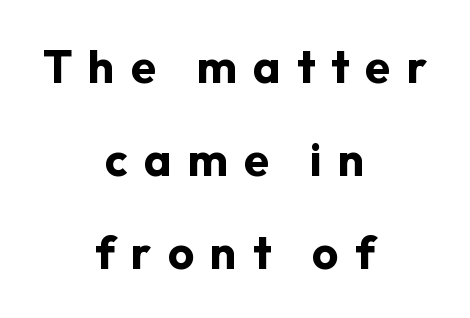
Is this a fixed-width face? No — the glyphs have proportional, varying widths. Quick note: underline off. The lines are quadded center. Notice the wide empty band between every row — that's loose leading. Is there any slant? The stems are plumb. Serif or sans? Sans — the stroke terminals are bare.
